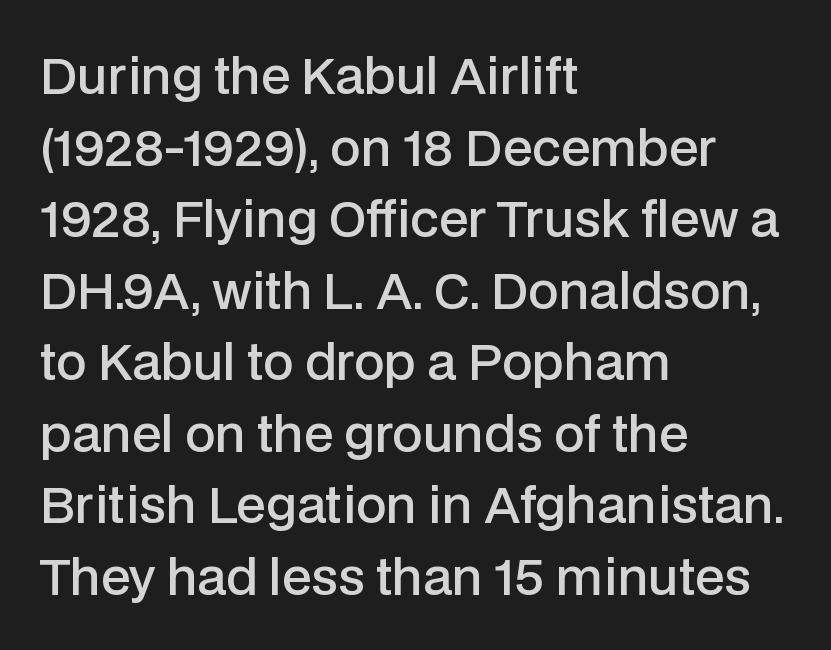
The glyphs have the mass of a demibold cut, below bold. A sans-serif font was chosen for this passage. These lines are rendered in a variable-pitch font. The space between consecutive lines is moderate.
